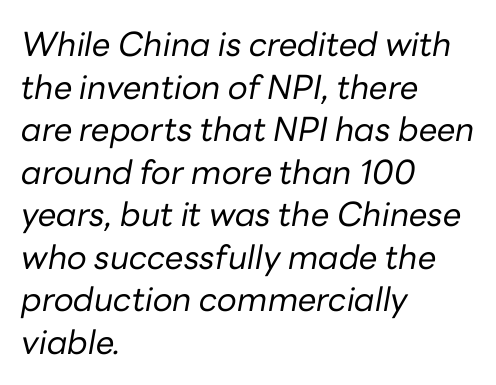
{"italic": "yes", "lean": "right", "slant_degrees": 10, "bold": "no", "weight": "regular", "width": "normal", "stroke_contrast": "low", "x_height": "medium", "monospaced": "no", "underline": "no", "align": "left", "line_spacing": "normal", "line_spacing_ratio": 1.29, "letter_spacing": "normal", "letter_spacing_em": 0.0, "glyph_px": 33}
